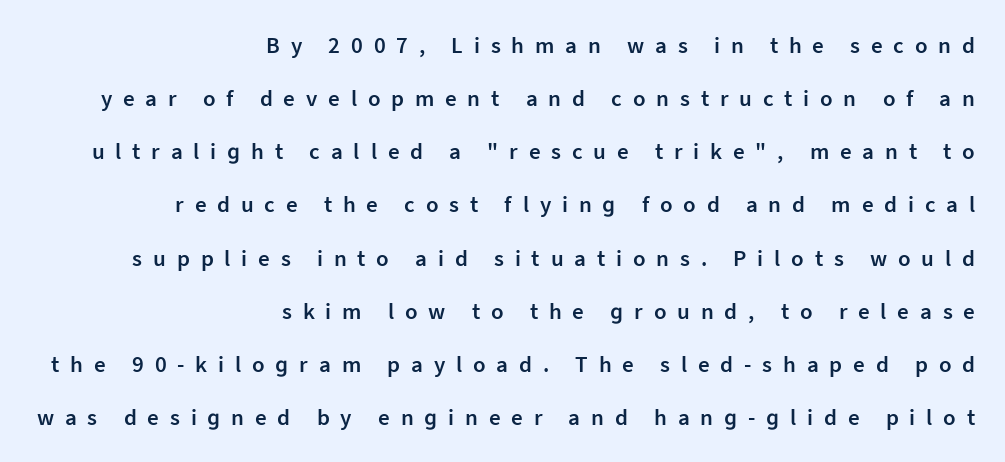
Q: Is the text bold? A: Semi-bold.
Q: Is the text italic (slanted)? A: No, it is upright.
Q: Is the text underlined? A: No.
Q: How is the paragraph aligned? A: Right-aligned.
Q: Is the spacing between letters normal or unusually wide? A: Unusually wide.
Q: Is the spacing between lines tight, normal or loose? A: Loose.
